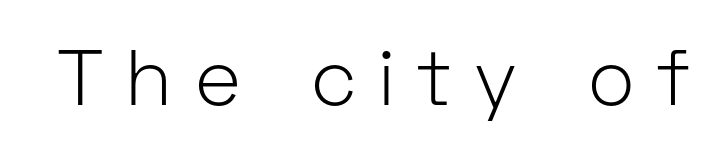
Q: Is the text bold? A: No.
Q: Is the text italic (slanted)? A: No, it is upright.
Q: Is the typeface a serif or a sans-serif typeface? A: Sans-serif.
Q: Is the text underlined? A: No.
Q: Is the spacing between letters normal or unusually wide? A: Unusually wide.
Q: Width (condensed, normal, or wide)? A: Normal.
Q: Stroke contrast? A: Low.
Q: x-height? A: Medium.
Q: Monospaced? A: No.
